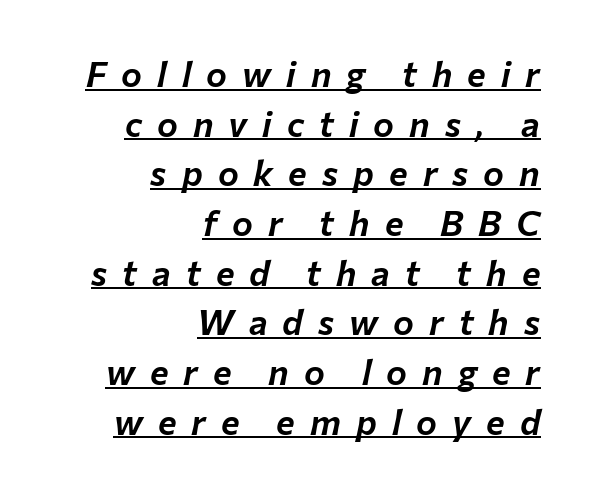
{"italic": "yes", "lean": "right", "slant_degrees": 12, "width": "normal", "stroke_contrast": "low", "x_height": "medium", "monospaced": "no", "underline": "yes", "align": "right", "line_spacing": "normal", "line_spacing_ratio": 1.42, "letter_spacing": "wide", "letter_spacing_em": 0.43, "glyph_px": 35}
